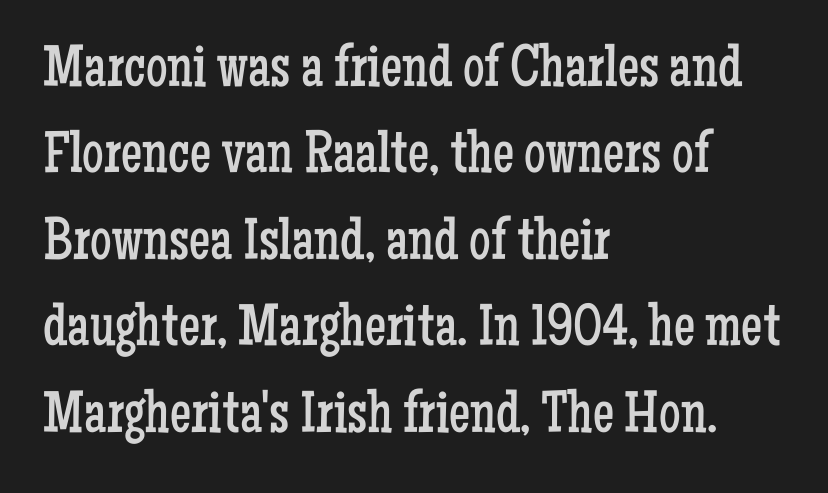
Q: Is the text bold? A: No.
Q: Is the text italic (slanted)? A: No, it is upright.
Q: Is the typeface a serif or a sans-serif typeface? A: Serif.
Q: Is the text underlined? A: No.
Q: How is the paragraph aligned? A: Left-aligned.
Q: Is the spacing between letters normal or unusually wide? A: Normal.
Q: Is the spacing between lines tight, normal or loose? A: Normal.
Q: Width (condensed, normal, or wide)? A: Condensed.
Q: Stroke contrast? A: Low.
Q: x-height? A: Medium.
Q: Monospaced? A: No.
